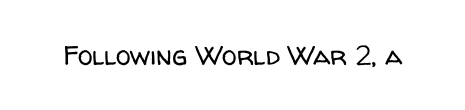
Q: Is the text bold? A: No.
Q: Is the text italic (slanted)? A: No, it is upright.
Q: Is the text underlined? A: No.
Q: Is the spacing between letters normal or unusually wide? A: Normal.
